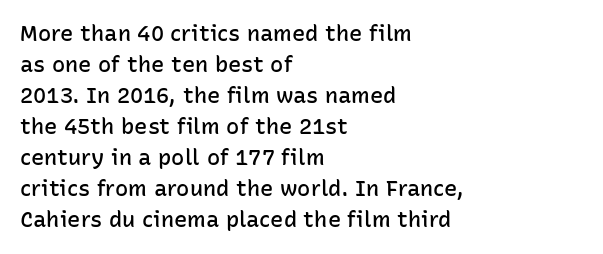
{"italic": "no", "bold": "semi", "underline": "no", "align": "left", "line_spacing": "normal", "line_spacing_ratio": 1.41, "letter_spacing": "normal", "letter_spacing_em": 0.0, "glyph_px": 22}
